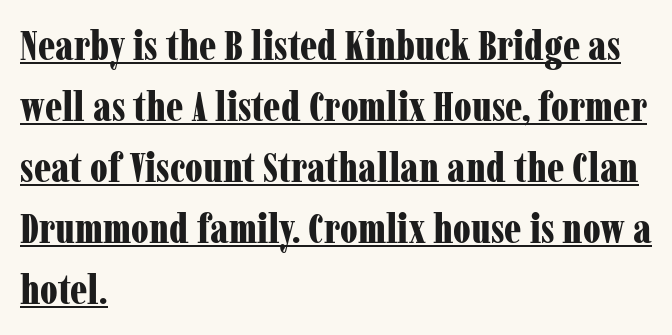
Look at the bottom of the vertical strokes: they flare into serifs here. Ascenders rise straight up at ninety degrees. Between one letter and the next there's only the usual sliver of space. All the whitespace from short lines collects on the right. These characters rest on top of a visible drawn line.
